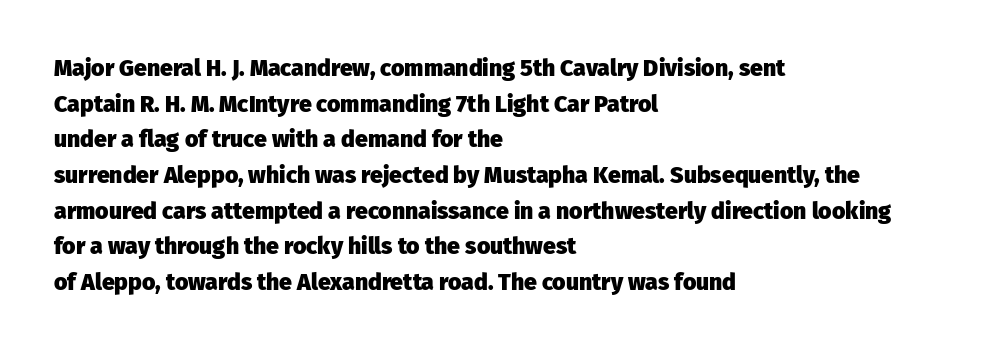
The image shows 23 px bold type, upright; set left-aligned, normal line spacing (1.55x), normal letter spacing, not underlined.
